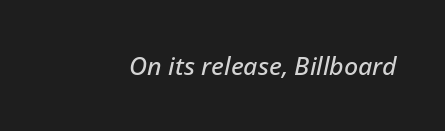
The image shows 25 px text type, italic (leaning right); set normal letter spacing, not underlined.
